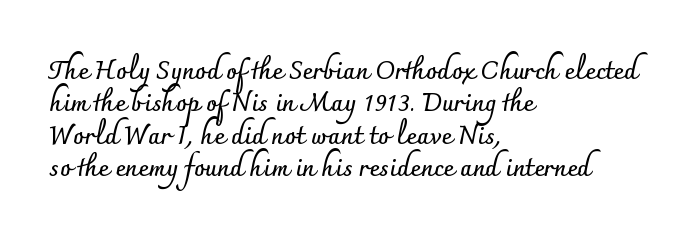
Q: Is the text bold? A: Yes.
Q: Is the text italic (slanted)? A: Yes.
Q: Is the text underlined? A: No.
Q: How is the paragraph aligned? A: Left-aligned.
Q: Is the spacing between letters normal or unusually wide? A: Normal.
Q: Is the spacing between lines tight, normal or loose? A: Normal.
